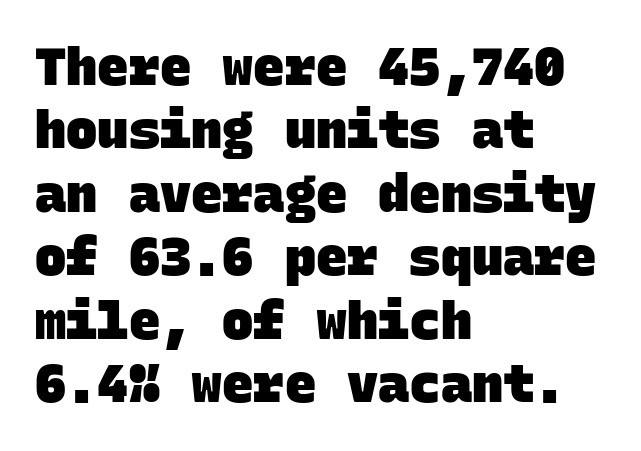
The image shows 52 px heavy sans-serif type, monospaced; set left-aligned, line spacing 1.22x, normal letter spacing, not underlined; low stroke contrast and a large x-height.
